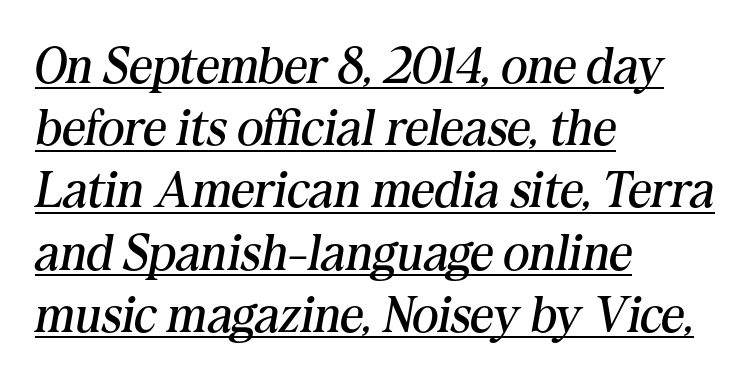
{"serif": "yes", "italic": "yes", "lean": "right", "slant_degrees": 10, "bold": "no", "weight": "regular", "width": "normal", "stroke_contrast": "medium", "x_height": "medium", "monospaced": "no", "underline": "yes", "align": "left", "line_spacing_ratio": 1.22, "letter_spacing": "normal", "letter_spacing_em": 0.0, "glyph_px": 51}
